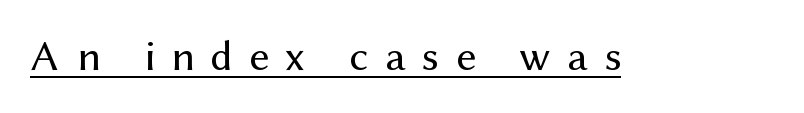
{"serif": "no", "italic": "no", "bold": "no", "weight": "regular", "width": "normal", "stroke_contrast": "medium", "x_height": "medium", "monospaced": "no", "underline": "yes", "letter_spacing": "wide", "letter_spacing_em": 0.37, "glyph_px": 44}
